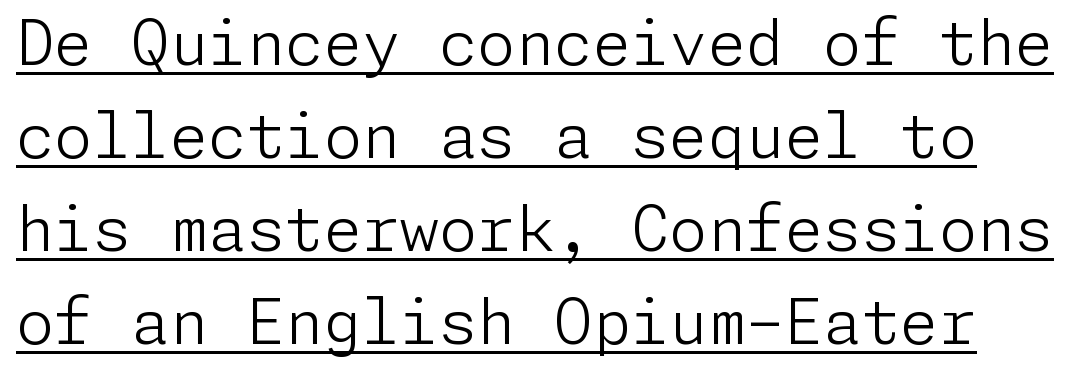
These lines sit exactly where default settings would place them. The horizontal fit of the characters is conventional and even. The strokes are not fattened; the text isn't bold. A baseline rule has been typeset under these characters.
